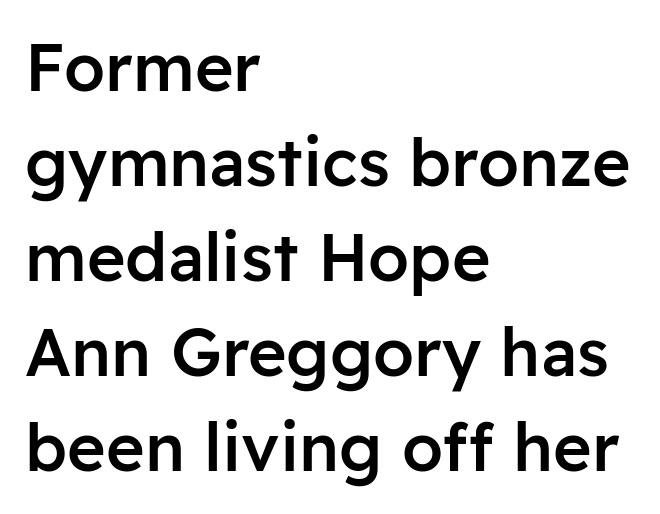
{"serif": "no", "italic": "no", "bold": "semi", "weight": "semibold", "width": "normal", "stroke_contrast": "low", "x_height": "medium", "monospaced": "no", "underline": "no", "align": "left", "line_spacing": "normal", "line_spacing_ratio": 1.44, "letter_spacing": "normal", "letter_spacing_em": 0.0, "glyph_px": 66}
